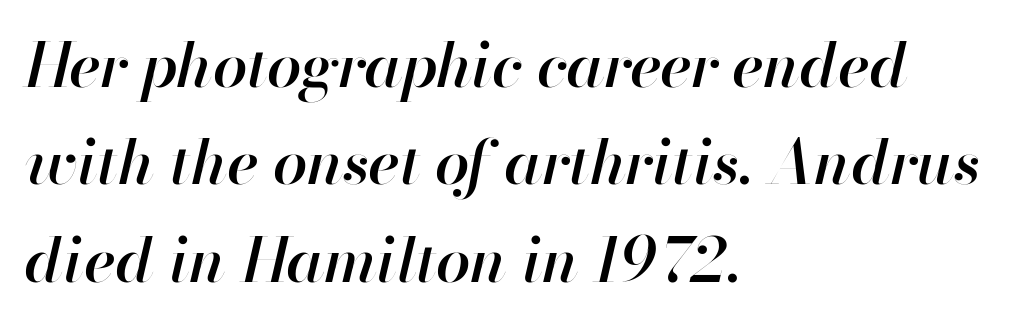
Q: Is the text bold? A: Semi-bold.
Q: Is the text italic (slanted)? A: Yes, it leans right by about 13 degrees.
Q: Is the text underlined? A: No.
Q: How is the paragraph aligned? A: Left-aligned.
Q: Is the spacing between letters normal or unusually wide? A: Normal.
Q: Is the spacing between lines tight, normal or loose? A: Normal.
Q: Width (condensed, normal, or wide)? A: Normal.
Q: Stroke contrast? A: High.
Q: x-height? A: Small.
Q: Monospaced? A: No.
